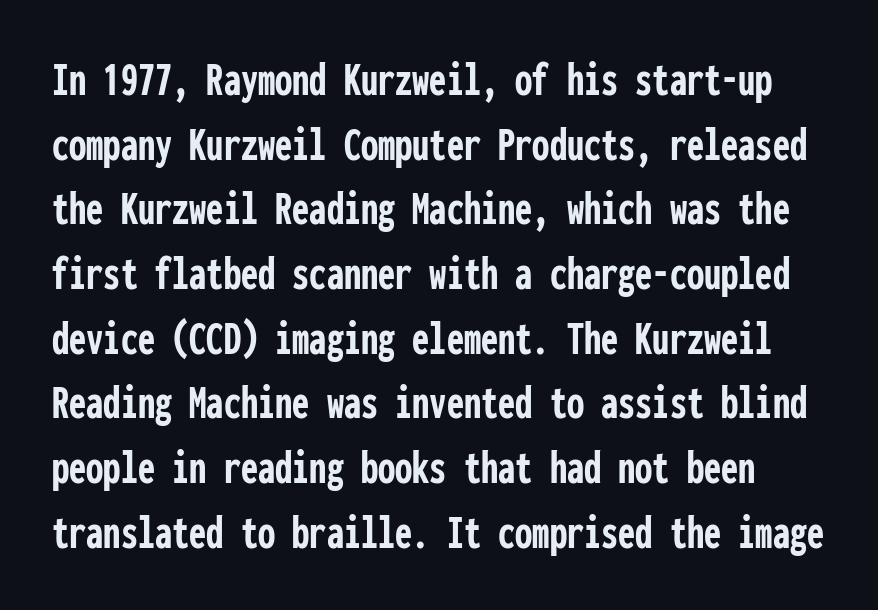
The image shows 49 px semibold, condensed sans-serif type, upright, monospaced; set normal line spacing (1.32x), normal letter spacing, not underlined; low stroke contrast and a medium x-height.
